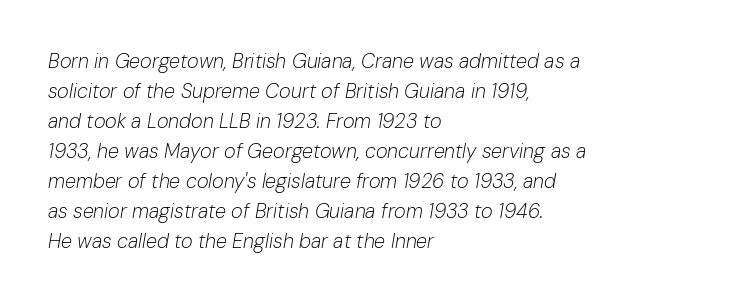
{"italic": "yes", "lean": "right", "slant_degrees": 10, "bold": "no", "underline": "no", "align": "left", "line_spacing": "normal", "line_spacing_ratio": 1.5, "letter_spacing": "normal", "letter_spacing_em": 0.0, "glyph_px": 20}
